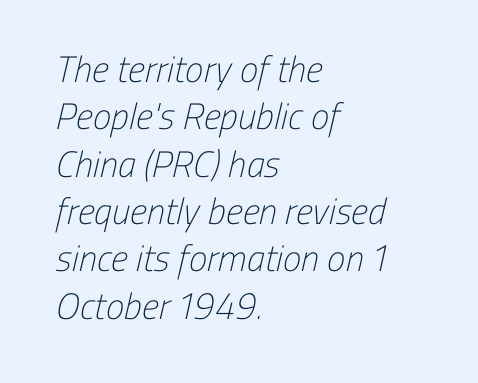
{"serif": "no", "bold": "no", "weight": "light", "width": "condensed", "stroke_contrast": "low", "x_height": "medium", "monospaced": "no", "underline": "no", "align": "left", "line_spacing": "normal", "line_spacing_ratio": 1.28, "letter_spacing": "normal", "letter_spacing_em": 0.0, "glyph_px": 37}
